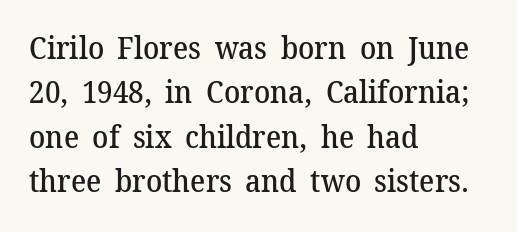
The image shows 30 px semibold serif type, upright; set left-aligned, normal line spacing (1.48x), normal letter spacing, not underlined; medium stroke contrast and a medium x-height.
